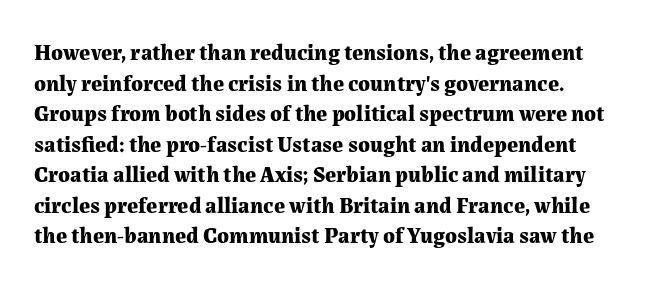
Evenly set lines give the paragraph a standard silhouette. Vertical strokes here are truly vertical. The space directly below the letters is spotless. How heavy is the stroke? Heavy — this is a bold. The rendering keeps characters at their native spacing.
